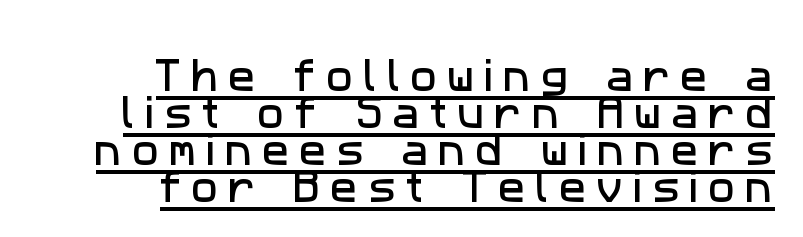
{"serif": "no", "width": "normal", "stroke_contrast": "low", "x_height": "medium", "monospaced": "no", "underline": "yes", "align": "right", "line_spacing": "tight", "line_spacing_ratio": 1.03, "letter_spacing": "wide", "letter_spacing_em": 0.28, "glyph_px": 36}
